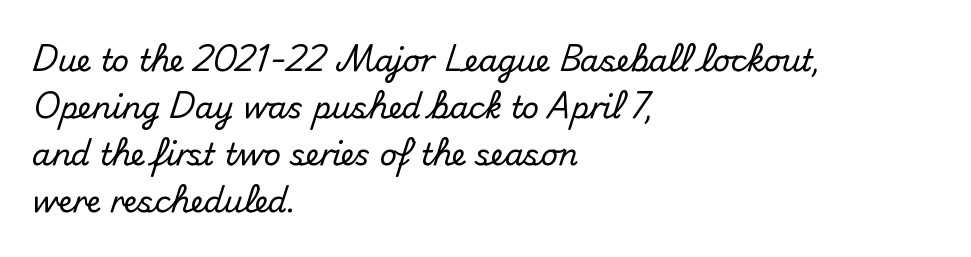
{"serif": "no", "width": "normal", "stroke_contrast": "medium", "x_height": "small", "monospaced": "no", "underline": "no", "align": "left", "line_spacing": "normal", "line_spacing_ratio": 1.57, "letter_spacing": "normal", "letter_spacing_em": 0.0, "glyph_px": 30}
